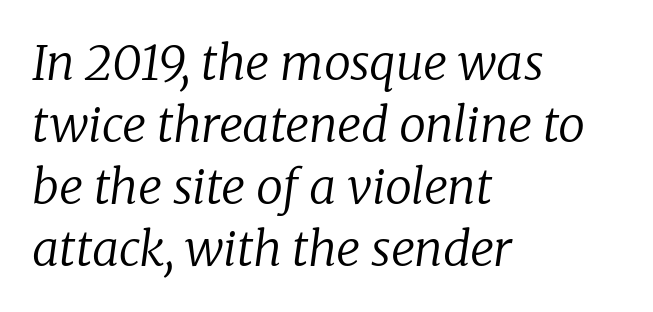
The image shows 48 px regular-weight serif type, italic (leaning right); set left-aligned, normal line spacing (1.29x), normal letter spacing, not underlined; low stroke contrast and a medium x-height.
